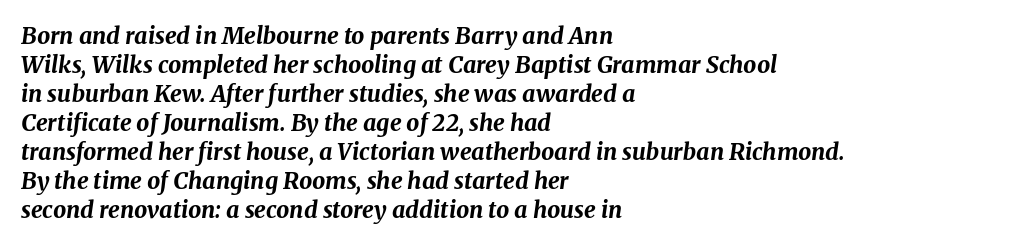
{"italic": "yes", "lean": "right", "slant_degrees": 8, "bold": "yes", "underline": "no", "align": "left", "line_spacing": "normal", "line_spacing_ratio": 1.26, "letter_spacing": "normal", "letter_spacing_em": 0.0, "glyph_px": 23}
